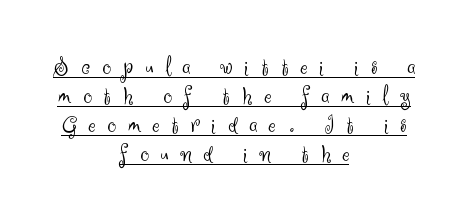
Q: Is the text bold? A: No.
Q: Is the text italic (slanted)? A: No, it is upright.
Q: Is the text underlined? A: Yes.
Q: How is the paragraph aligned? A: Centered.
Q: Is the spacing between letters normal or unusually wide? A: Unusually wide.
Q: Is the spacing between lines tight, normal or loose? A: Tight.
